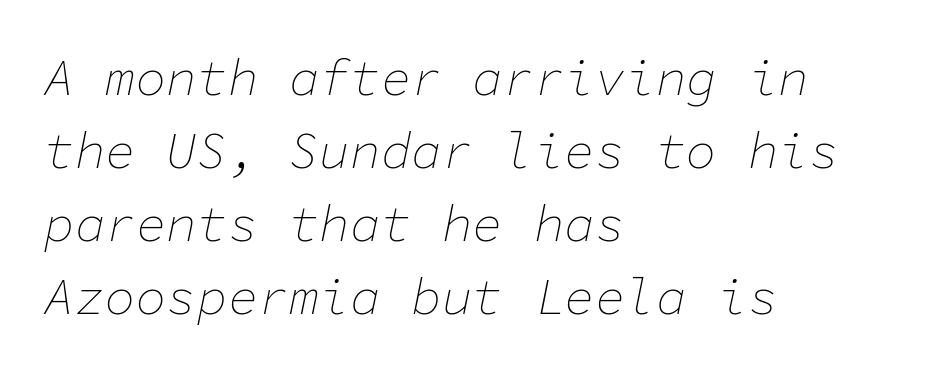
{"italic": "yes", "lean": "right", "slant_degrees": 11, "bold": "no", "weight": "thin", "width": "normal", "stroke_contrast": "low", "x_height": "medium", "monospaced": "yes", "underline": "no", "align": "left", "line_spacing": "normal", "line_spacing_ratio": 1.43, "letter_spacing": "normal", "letter_spacing_em": 0.0, "glyph_px": 51}
